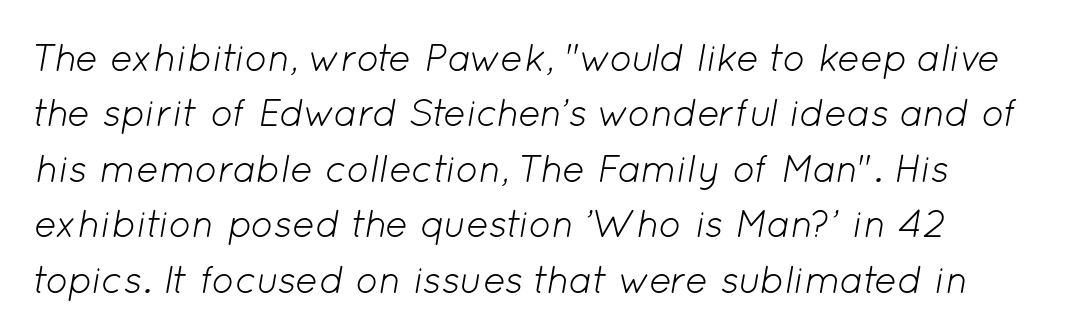
The image shows 38 px light type, italic (leaning right); set normal line spacing (1.46x), normal letter spacing, not underlined; low stroke contrast and a medium x-height.
